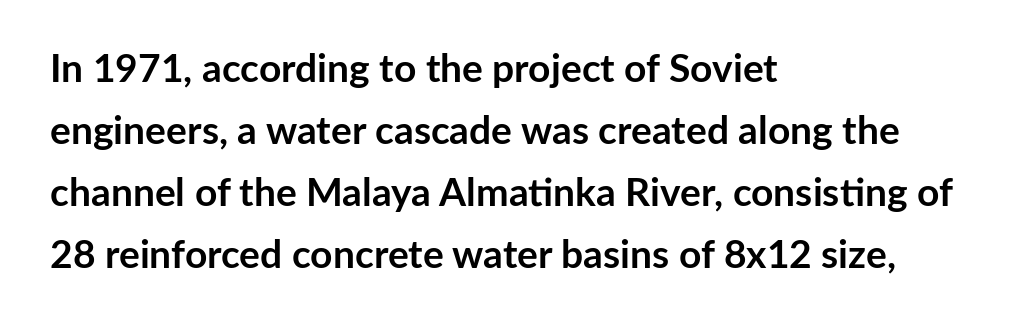
Only glyphs here, with clear space below each row. Compared with typical paragraphs, the rows here are spaced about the same. Style check: upright. There is no visible air inserted between adjacent glyphs. If you drew a ruler down the left edge, every line would touch it.
